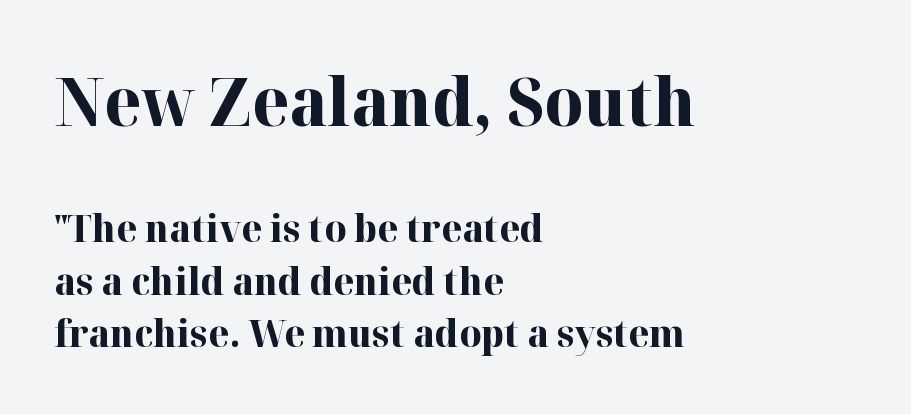
Size hierarchy here favors the leading block over the trailing one. The rendering uses natural spacing where letterforms have individual widths. This rendering uses left alignment, leaving the right contour irregular. The type sits square on the baseline with zero lean. The letters carry serifs — small finishing strokes at the ends of their stems. Students, observe: this is what conventionally led text looks like.
